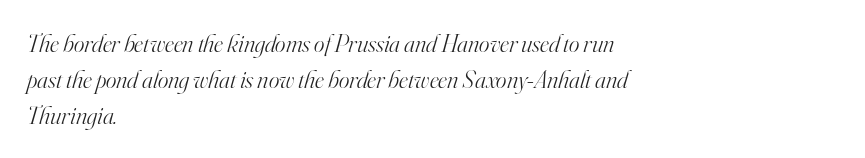
The image shows 25 px text type, italic (leaning right); set left-aligned, normal line spacing (1.44x), normal letter spacing, not underlined.
